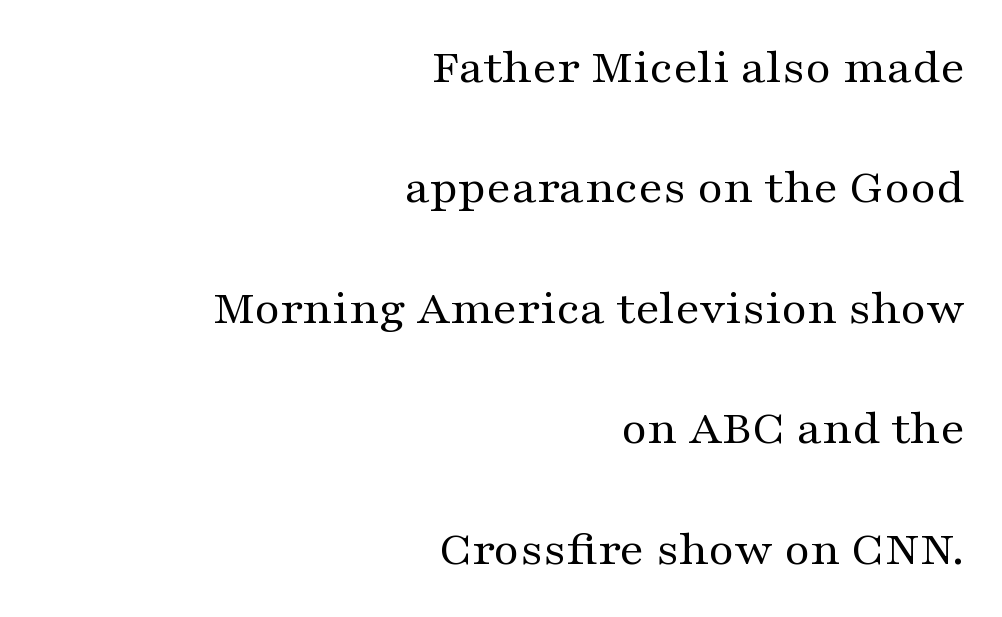
{"serif": "yes", "italic": "no", "bold": "no", "weight": "regular", "width": "wide", "stroke_contrast": "medium", "x_height": "medium", "monospaced": "no", "underline": "no", "align": "right", "line_spacing": "loose", "line_spacing_ratio": 2.41, "letter_spacing": "normal", "letter_spacing_em": 0.0, "glyph_px": 50}
